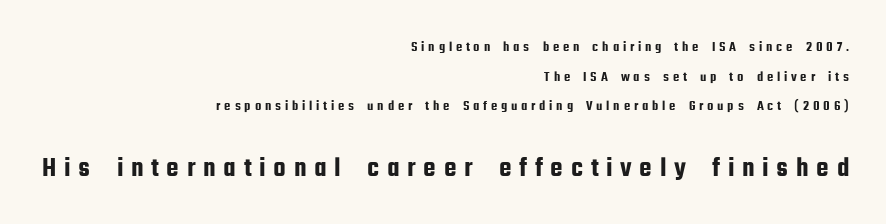
The image shows 28 px condensed sans-serif type, upright; set right-aligned, loose line spacing (2.11x), unusually wide letter spacing (+0.27 em), not underlined; the second (bottom) block is 2.0x larger; low stroke contrast and a medium x-height.
